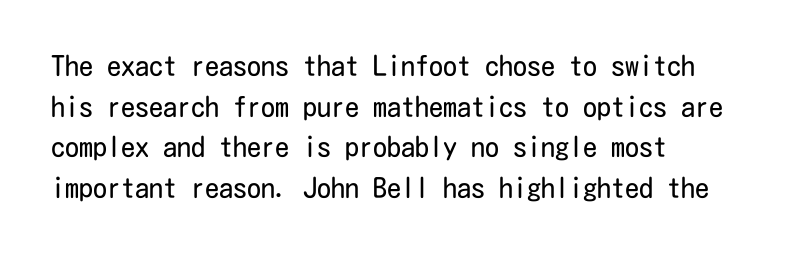
Q: Is the text bold? A: No.
Q: Is the text italic (slanted)? A: No, it is upright.
Q: Is the typeface a serif or a sans-serif typeface? A: Sans-serif.
Q: Is the text underlined? A: No.
Q: How is the paragraph aligned? A: Left-aligned.
Q: Is the spacing between letters normal or unusually wide? A: Normal.
Q: Is the spacing between lines tight, normal or loose? A: Normal.
Q: Width (condensed, normal, or wide)? A: Condensed.
Q: Stroke contrast? A: Low.
Q: x-height? A: Medium.
